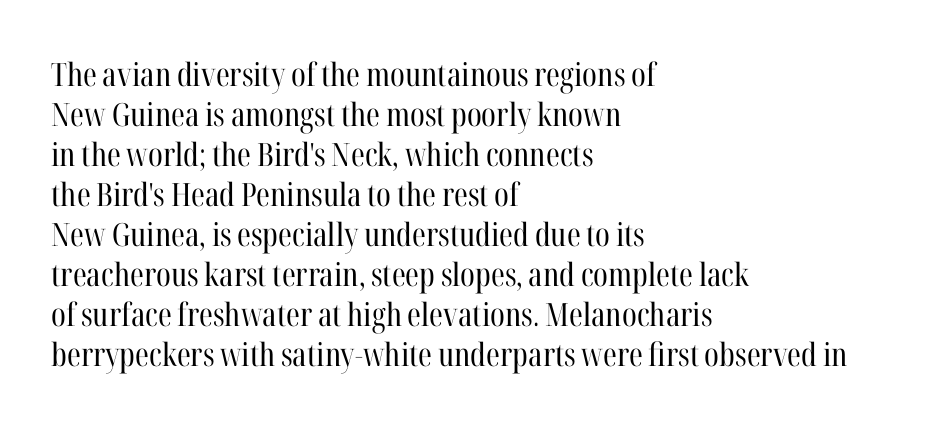
The letters stand straight up with perfectly vertical stems. Caption: multi-line text, flush left, ragged right. Letterform terminals end in serifs throughout the passage. Glyph-to-glyph distance matches everyday printed text.
